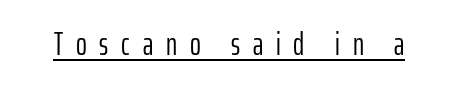
Note the varied advance widths — an 'i' is clearly narrower than an 'm'. Characters remain perfectly vertical along every line. The face used here appears with an underline applied. You can tell from the bare stems that sans-serif type was used.
